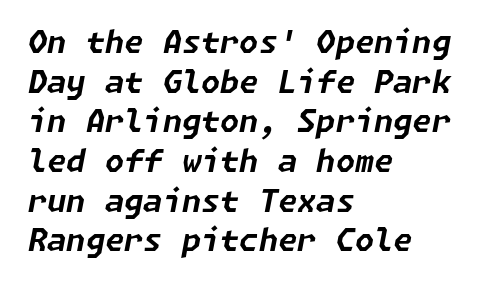
Notice how the passage keeps a crisp vertical edge on the left only. The string is rendered with underlining switched off. Each glyph is drawn with heavy, bold strokes. Default kerning and tracking; the words read as compact shapes. There's an unmistakable incline to the writing here. Notice how descenders clear the ascenders below comfortably — that's standard leading.
